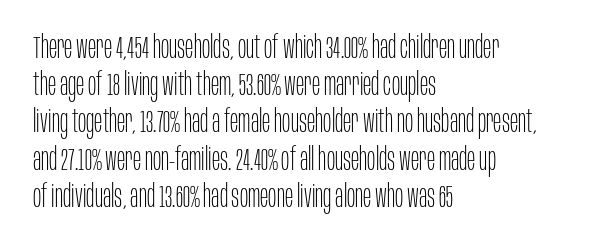
Leftover space on each line is placed entirely after the last word. Quick note: underline off. No extra ink here — the face is not bold. Look at the bottom of the vertical strokes: they stop flat, with no serifs.
